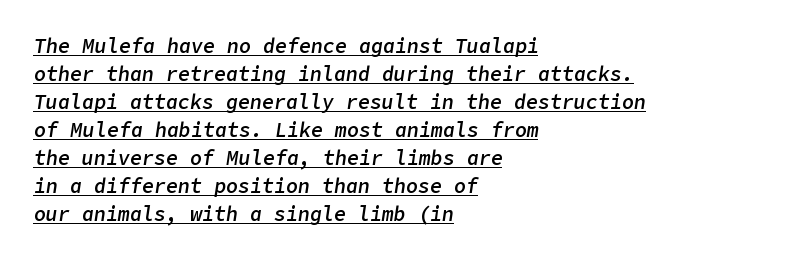
Q: Is the text bold? A: Semi-bold.
Q: Is the text italic (slanted)? A: Yes, it leans right by about 9 degrees.
Q: Is the text underlined? A: Yes.
Q: How is the paragraph aligned? A: Left-aligned.
Q: Is the spacing between letters normal or unusually wide? A: Normal.
Q: Is the spacing between lines tight, normal or loose? A: Normal.
